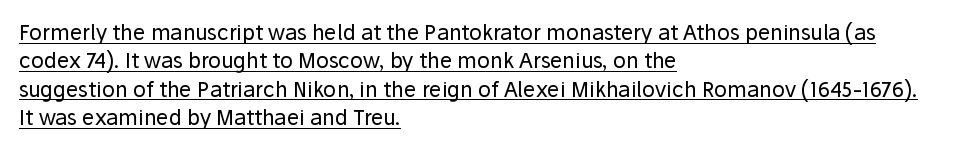
Q: Is the text bold? A: No.
Q: Is the text italic (slanted)? A: No, it is upright.
Q: Is the text underlined? A: Yes.
Q: How is the paragraph aligned? A: Left-aligned.
Q: Is the spacing between letters normal or unusually wide? A: Normal.
Q: Is the spacing between lines tight, normal or loose? A: Normal.
